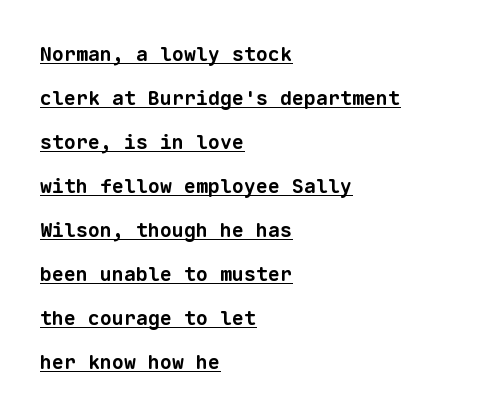
The image shows 20 px bold type; set left-aligned, loose line spacing (2.2x), normal letter spacing, underlined.
